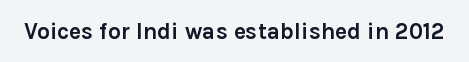
{"italic": "no", "bold": "yes", "underline": "no", "letter_spacing": "normal", "letter_spacing_em": 0.0, "glyph_px": 23}
